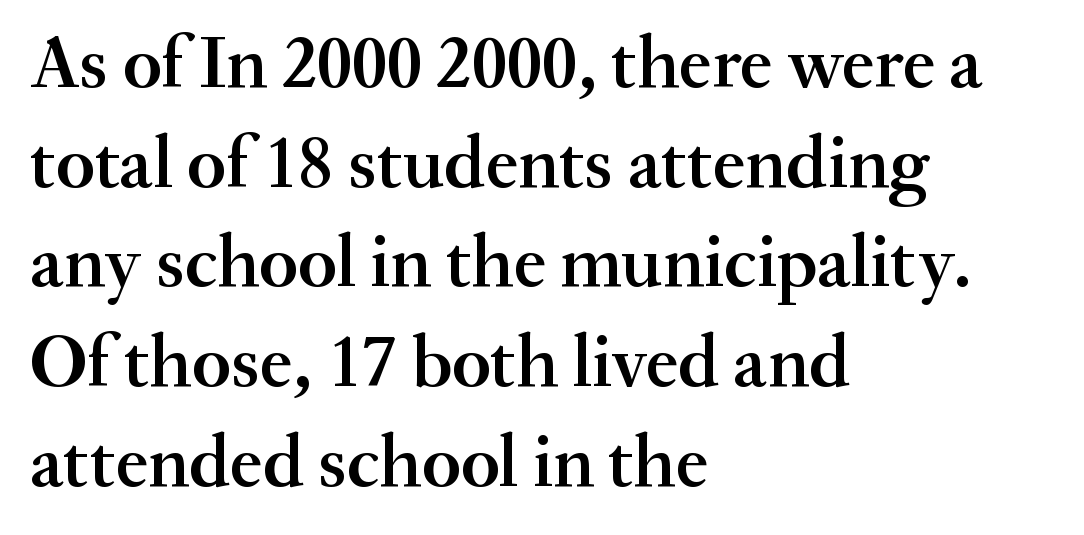
{"serif": "yes", "italic": "no", "bold": "semi", "weight": "semibold", "width": "normal", "stroke_contrast": "medium", "x_height": "small", "monospaced": "no", "underline": "no", "align": "left", "line_spacing": "normal", "line_spacing_ratio": 1.33, "letter_spacing": "normal", "letter_spacing_em": 0.0, "glyph_px": 75}
